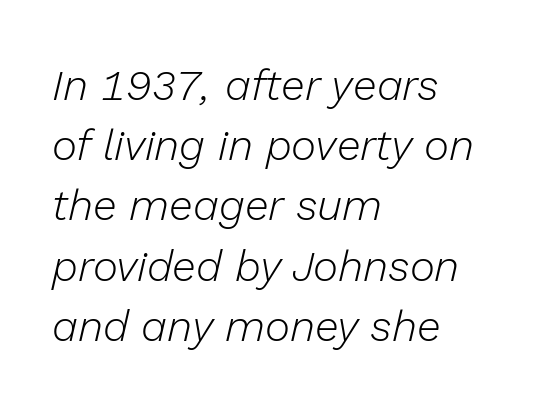
Q: Is the text bold? A: No.
Q: Is the text italic (slanted)? A: Yes, it leans right by about 13 degrees.
Q: Is the text underlined? A: No.
Q: How is the paragraph aligned? A: Left-aligned.
Q: Is the spacing between letters normal or unusually wide? A: Normal.
Q: Is the spacing between lines tight, normal or loose? A: Normal.
Q: Width (condensed, normal, or wide)? A: Normal.
Q: Stroke contrast? A: Low.
Q: x-height? A: Medium.
Q: Monospaced? A: No.
